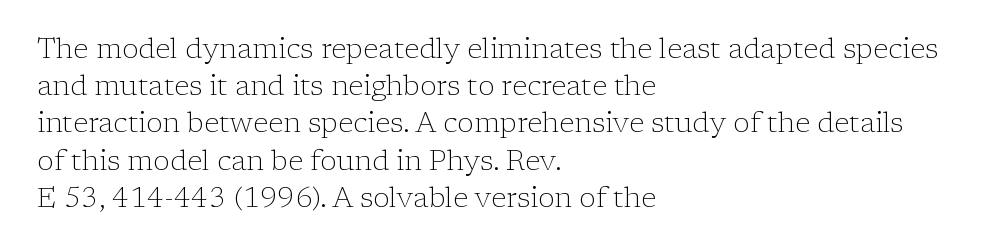
{"serif": "yes", "italic": "no", "bold": "no", "weight": "light", "width": "normal", "stroke_contrast": "low", "x_height": "medium", "monospaced": "no", "underline": "no", "align": "left", "line_spacing": "normal", "line_spacing_ratio": 1.33, "letter_spacing": "normal", "letter_spacing_em": 0.0, "glyph_px": 28}
